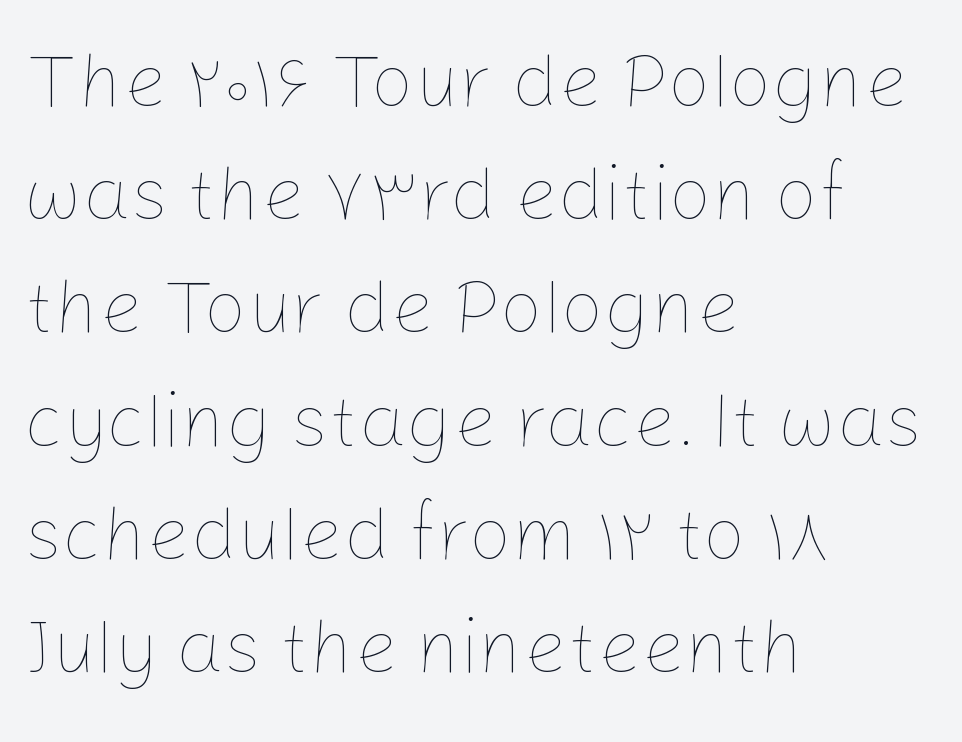
{"italic": "no", "bold": "no", "weight": "thin", "width": "normal", "stroke_contrast": "low", "x_height": "medium", "monospaced": "no", "underline": "no", "align": "left", "line_spacing": "normal", "line_spacing_ratio": 1.49, "letter_spacing": "normal", "letter_spacing_em": 0.0, "glyph_px": 76}
